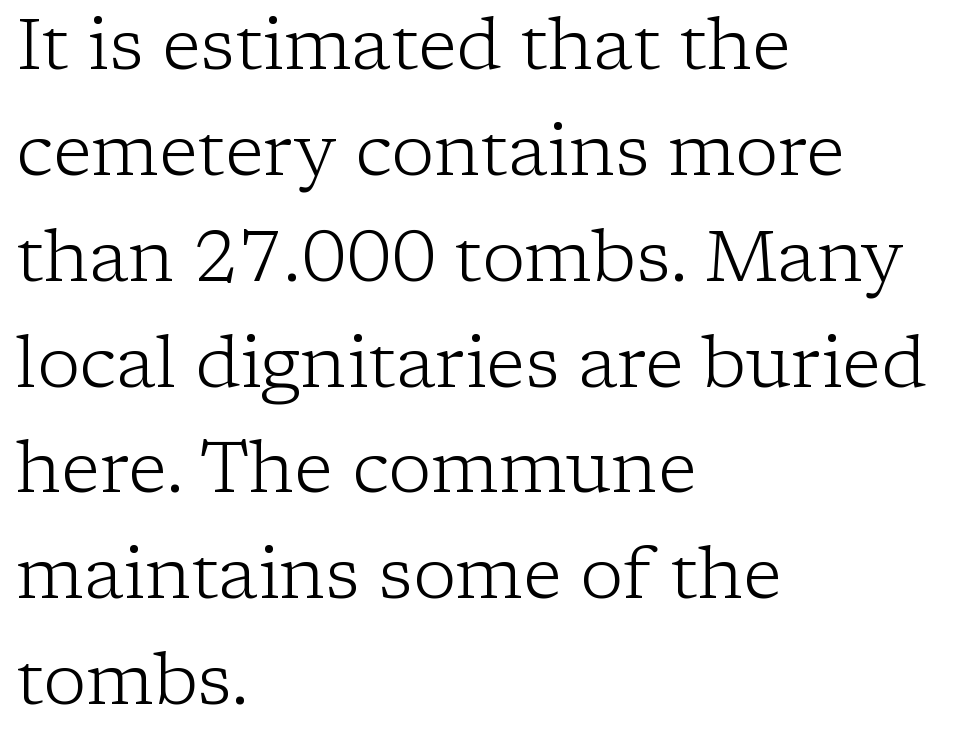
This reads as an unemphasized weight, regular at the heaviest. The letterforms sit shoulder to shoulder at normal distance. The type family on display is of the serif kind. The face used here is proportionally spaced, like ordinary book or web type.
